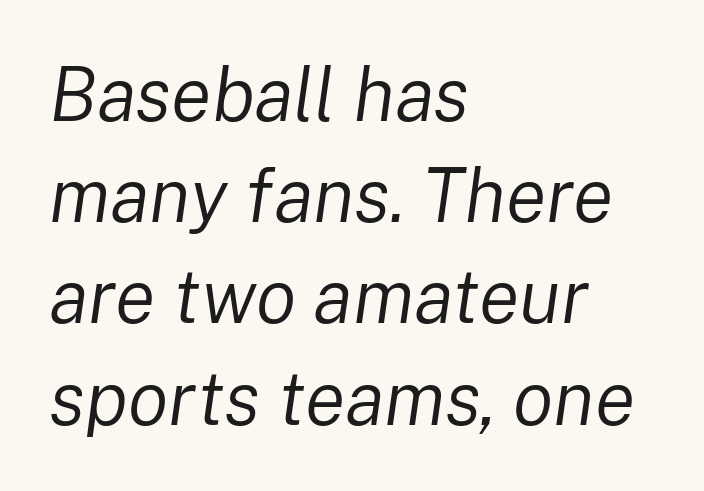
{"italic": "yes", "lean": "right", "slant_degrees": 8, "bold": "no", "weight": "regular", "width": "normal", "stroke_contrast": "low", "x_height": "medium", "monospaced": "no", "underline": "no", "align": "left", "line_spacing": "normal", "line_spacing_ratio": 1.35, "letter_spacing": "normal", "letter_spacing_em": 0.0, "glyph_px": 75}
